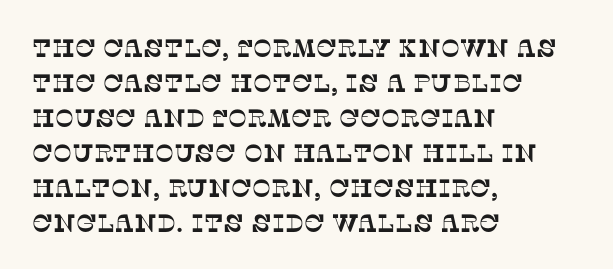
The image shows 25 px text type; set left-aligned, normal line spacing (1.4x), normal letter spacing, not underlined.
